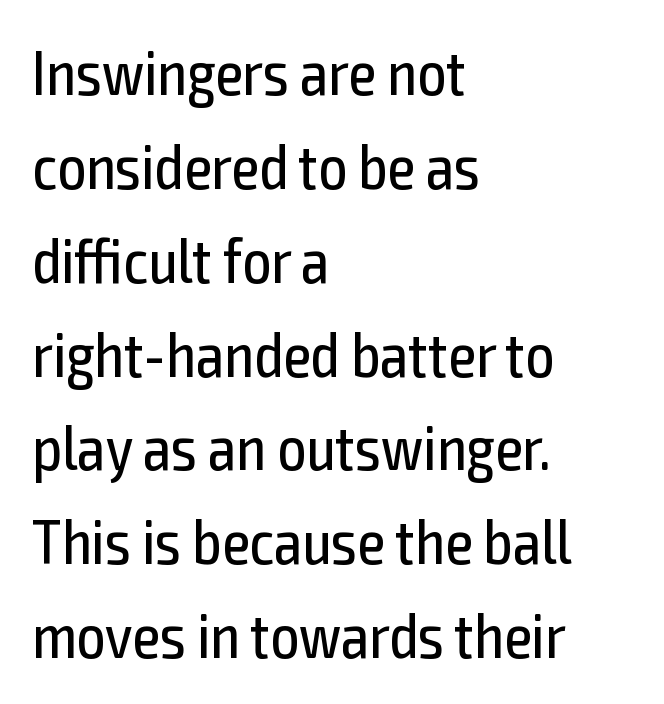
You could not count columns in this text — the font is proportionally spaced. Nope, not italic — everything's standing straight. The type family on display is of the sans-serif kind. Compared with a typical body face, this is equally light or lighter still. Observe the ordinary spacing: letters are neighbours, not strangers. The rag falls on the right side of this text block.
